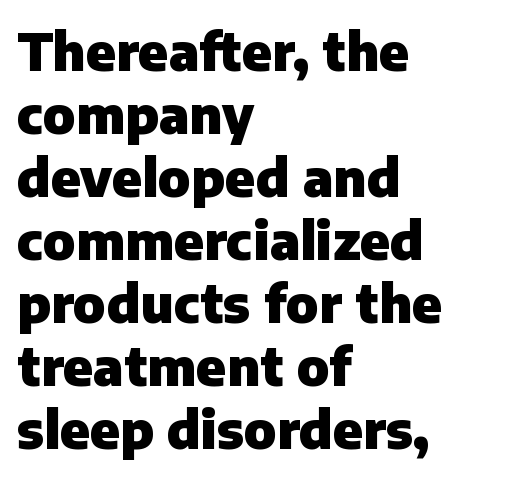
The gap between lines stays unmarked. The letters stand upright; this is a roman face. No extra tracking has been applied to these lines. Nope, no serifs anywhere on these letters.
